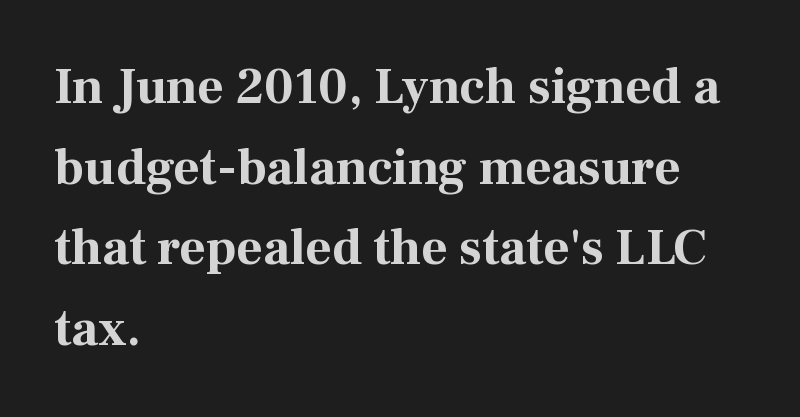
Q: Is the text bold? A: Yes.
Q: Is the text italic (slanted)? A: No, it is upright.
Q: Is the typeface a serif or a sans-serif typeface? A: Serif.
Q: Is the text underlined? A: No.
Q: How is the paragraph aligned? A: Left-aligned.
Q: Is the spacing between letters normal or unusually wide? A: Normal.
Q: Is the spacing between lines tight, normal or loose? A: Normal.
Q: Width (condensed, normal, or wide)? A: Normal.
Q: Stroke contrast? A: Medium.
Q: x-height? A: Medium.
Q: Monospaced? A: No.
